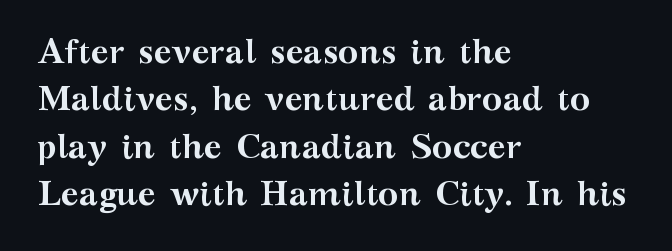
The image shows 34 px semibold, wide serif type, upright; set left-aligned, normal line spacing (1.39x), normal letter spacing, not underlined; medium stroke contrast and a medium x-height.
